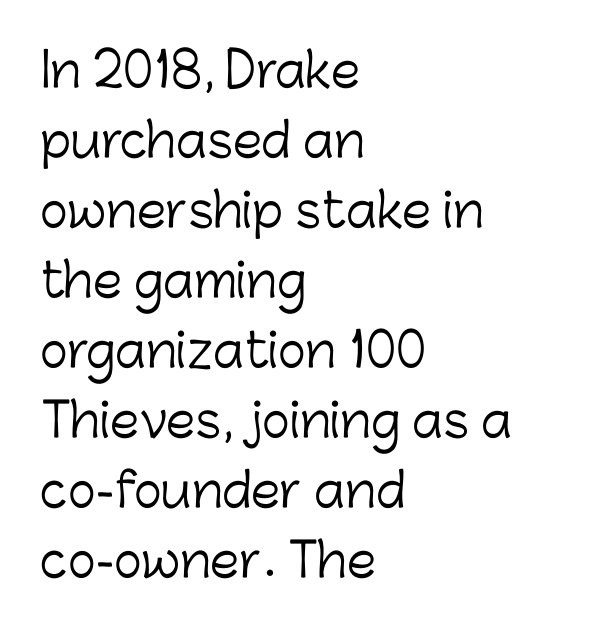
Q: Is the text bold? A: No.
Q: Is the text italic (slanted)? A: No, it is upright.
Q: Is the typeface a serif or a sans-serif typeface? A: Sans-serif.
Q: Is the text underlined? A: No.
Q: How is the paragraph aligned? A: Left-aligned.
Q: Is the spacing between letters normal or unusually wide? A: Normal.
Q: Is the spacing between lines tight, normal or loose? A: Normal.
Q: Width (condensed, normal, or wide)? A: Normal.
Q: Stroke contrast? A: Low.
Q: x-height? A: Medium.
Q: Monospaced? A: No.
